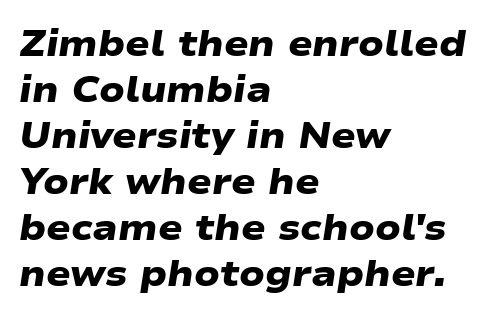
{"serif": "no", "bold": "yes", "weight": "heavy", "width": "wide", "stroke_contrast": "low", "x_height": "medium", "monospaced": "no", "underline": "no", "align": "left", "line_spacing": "normal", "line_spacing_ratio": 1.28, "letter_spacing": "normal", "letter_spacing_em": 0.0, "glyph_px": 36}
